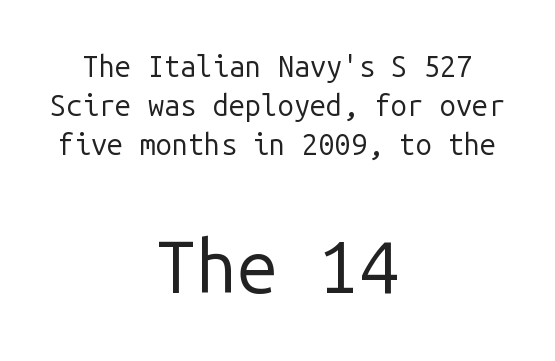
The image shows 73 px regular-weight sans-serif type, upright, monospaced; set centered, normal line spacing (1.34x), normal letter spacing, not underlined; the second (bottom) block is 2.52x larger; low stroke contrast and a medium x-height.
